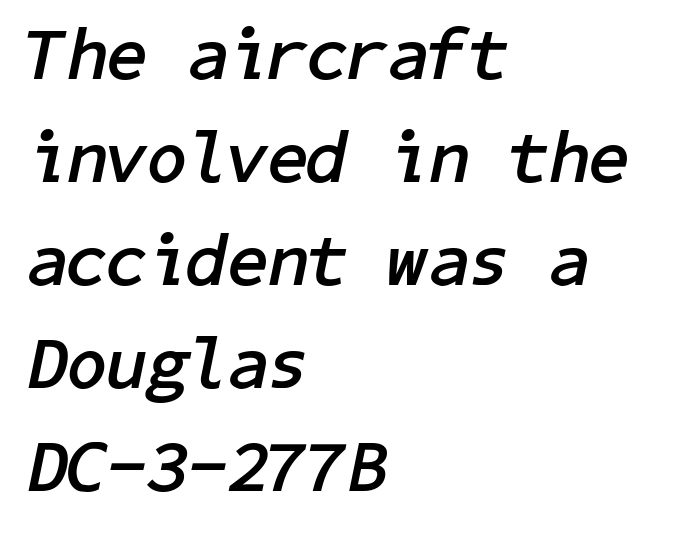
{"italic": "yes", "lean": "right", "slant_degrees": 11, "bold": "yes", "weight": "semibold", "width": "normal", "stroke_contrast": "low", "x_height": "medium", "underline": "no", "align": "left", "line_spacing": "normal", "line_spacing_ratio": 1.41, "letter_spacing": "normal", "letter_spacing_em": 0.0, "glyph_px": 73}
